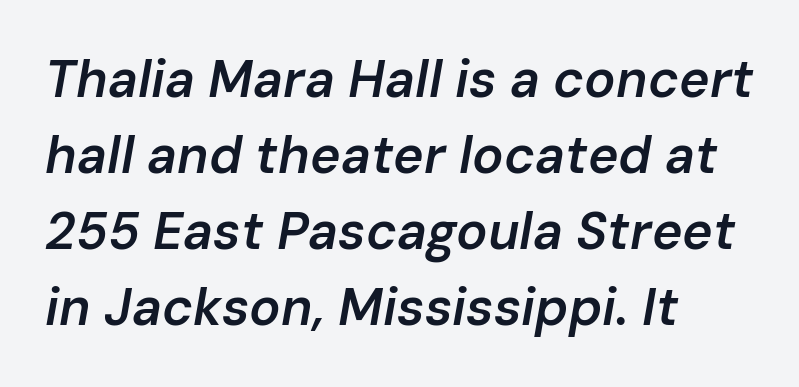
{"italic": "yes", "lean": "right", "slant_degrees": 10, "bold": "semi", "weight": "semibold", "width": "normal", "stroke_contrast": "low", "x_height": "medium", "monospaced": "no", "underline": "no", "align": "left", "line_spacing": "normal", "line_spacing_ratio": 1.46, "letter_spacing": "normal", "letter_spacing_em": 0.0, "glyph_px": 52}
